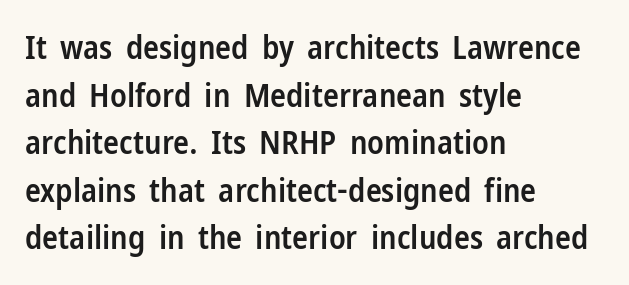
Q: Is the text bold? A: Semi-bold.
Q: Is the text italic (slanted)? A: No, it is upright.
Q: Is the typeface a serif or a sans-serif typeface? A: Sans-serif.
Q: Is the text underlined? A: No.
Q: How is the paragraph aligned? A: Left-aligned.
Q: Is the spacing between letters normal or unusually wide? A: Normal.
Q: Is the spacing between lines tight, normal or loose? A: Normal.
Q: Width (condensed, normal, or wide)? A: Condensed.
Q: Stroke contrast? A: Low.
Q: x-height? A: Medium.
Q: Monospaced? A: No.
